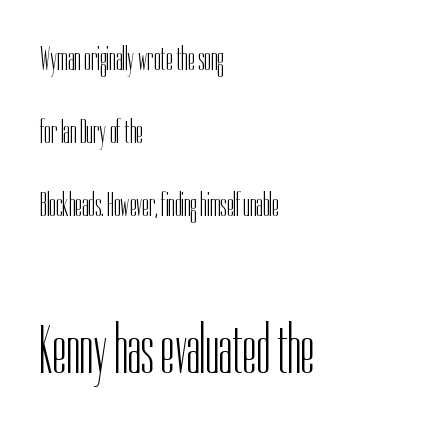
Q: Is the text bold? A: No.
Q: Is the text italic (slanted)? A: No, it is upright.
Q: Is the typeface a serif or a sans-serif typeface? A: Sans-serif.
Q: Is the text underlined? A: No.
Q: How is the paragraph aligned? A: Left-aligned.
Q: Is the spacing between letters normal or unusually wide? A: Normal.
Q: Is the spacing between lines tight, normal or loose? A: Loose.
Q: Which block of text is set in a larger size, the first (top) or the second (bottom)? A: The second (bottom) one.
Q: Width (condensed, normal, or wide)? A: Condensed.
Q: Stroke contrast? A: Low.
Q: x-height? A: Medium.
Q: Monospaced? A: No.
